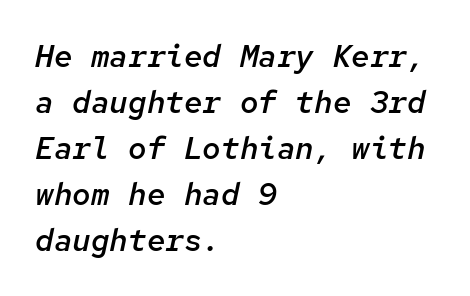
Q: Is the text bold? A: Semi-bold.
Q: Is the text italic (slanted)? A: Yes, it leans right by about 12 degrees.
Q: Is the text underlined? A: No.
Q: How is the paragraph aligned? A: Left-aligned.
Q: Is the spacing between letters normal or unusually wide? A: Normal.
Q: Is the spacing between lines tight, normal or loose? A: Normal.
Q: Width (condensed, normal, or wide)? A: Normal.
Q: Stroke contrast? A: Low.
Q: x-height? A: Medium.
Q: Monospaced? A: Yes.
